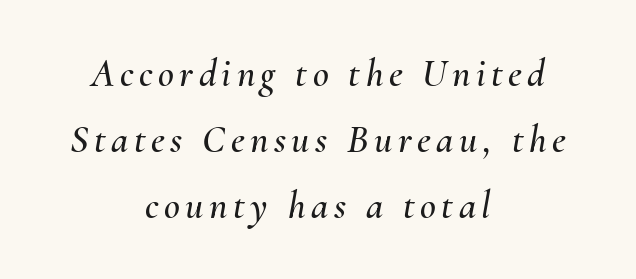
{"italic": "yes", "lean": "right", "slant_degrees": 10, "width": "normal", "stroke_contrast": "medium", "x_height": "small", "monospaced": "no", "underline": "no", "align": "center", "line_spacing": "normal", "line_spacing_ratio": 1.69, "glyph_px": 39}
